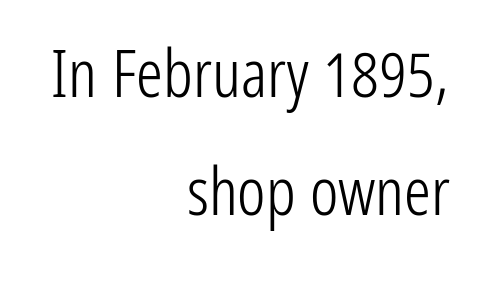
Q: Is the text bold? A: No.
Q: Is the text italic (slanted)? A: No, it is upright.
Q: Is the typeface a serif or a sans-serif typeface? A: Sans-serif.
Q: Is the text underlined? A: No.
Q: How is the paragraph aligned? A: Right-aligned.
Q: Is the spacing between letters normal or unusually wide? A: Normal.
Q: Width (condensed, normal, or wide)? A: Condensed.
Q: Stroke contrast? A: Low.
Q: x-height? A: Medium.
Q: Monospaced? A: No.
